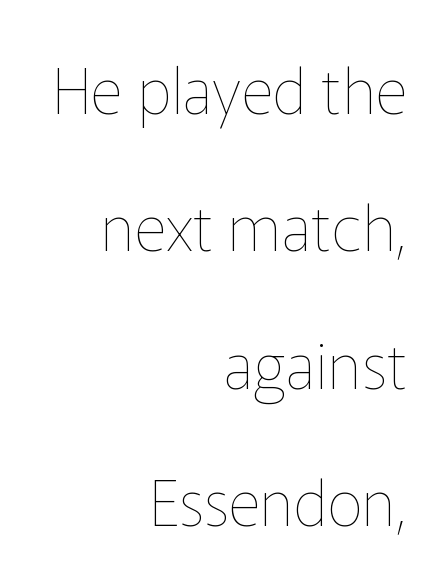
Q: Is the text bold? A: No.
Q: Is the text italic (slanted)? A: No, it is upright.
Q: Is the text underlined? A: No.
Q: How is the paragraph aligned? A: Right-aligned.
Q: Is the spacing between letters normal or unusually wide? A: Normal.
Q: Is the spacing between lines tight, normal or loose? A: Loose.
Q: Width (condensed, normal, or wide)? A: Normal.
Q: Stroke contrast? A: Low.
Q: x-height? A: Medium.
Q: Monospaced? A: No.
